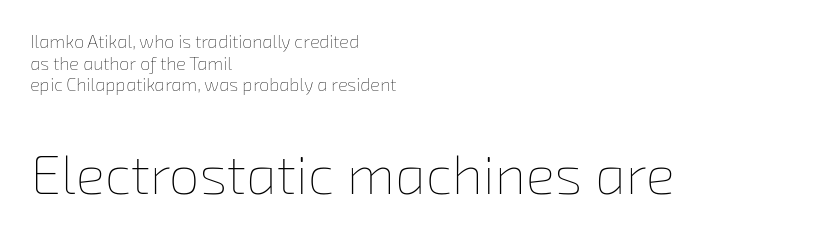
Q: Is the text bold? A: No.
Q: Is the text underlined? A: No.
Q: How is the paragraph aligned? A: Left-aligned.
Q: Is the spacing between letters normal or unusually wide? A: Normal.
Q: Which block of text is set in a larger size, the first (top) or the second (bottom)? A: The second (bottom) one.
Q: Width (condensed, normal, or wide)? A: Normal.
Q: Stroke contrast? A: Low.
Q: x-height? A: Medium.
Q: Monospaced? A: No.
